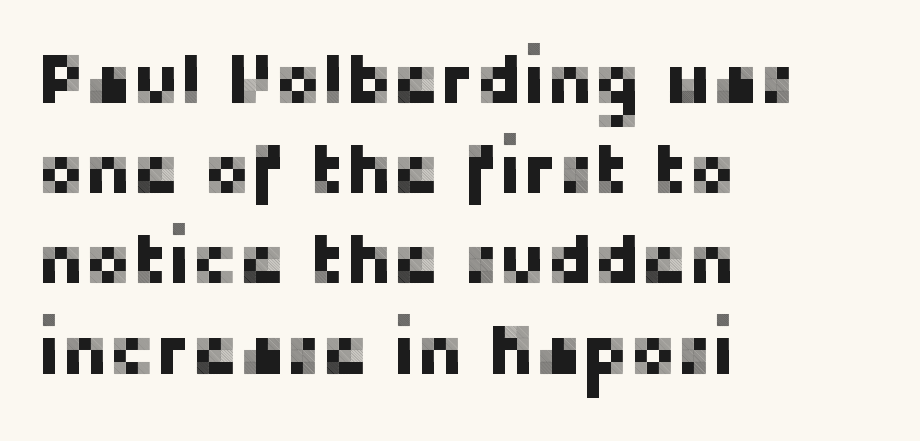
Each word holds together tightly as a unit, with standard inter-letter gaps. Is there any slant? The stems are plumb. Each letter keeps its own natural width here, so spacing adapts to shape. You can tell from the bare stems that sans-serif type was used. Only glyphs here, with clear space below each row.
